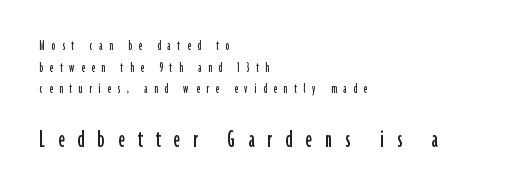
{"italic": "no", "underline": "no", "align": "left", "line_spacing": "normal", "line_spacing_ratio": 1.55, "letter_spacing": "wide", "letter_spacing_em": 0.49, "larger_block": "second", "size_ratio": 1.93, "glyph_px": 27}
